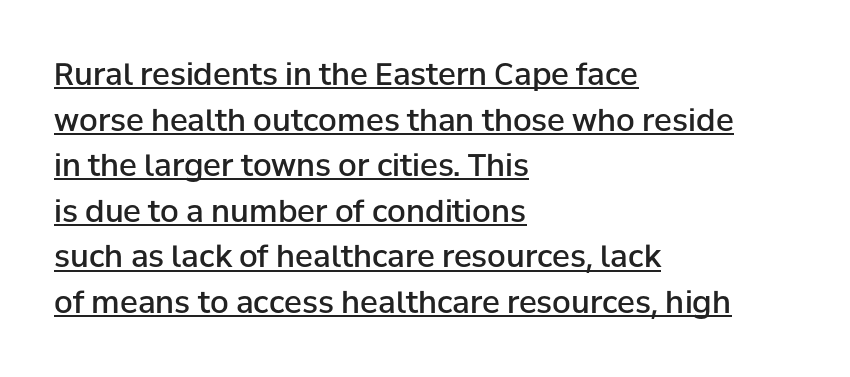
Layout note: lines flush left. Caption: lettering with a line underneath. The designer left line spacing at the default. Spacing verdict: proportional, widths tailored to each character. Honestly, the letter spacing is just normal — you wouldn't notice it.
